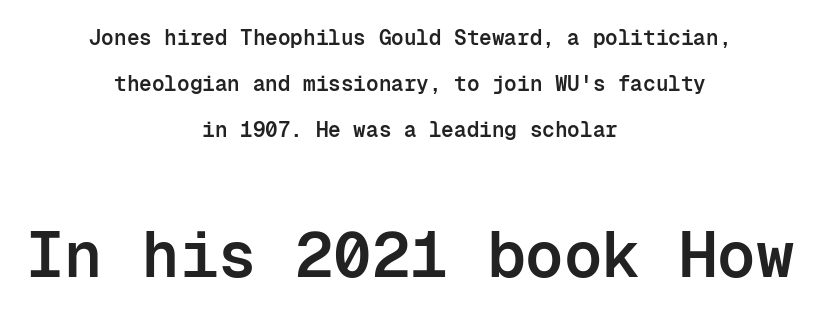
Type size steps up from the first block to the second. You could fit nearly another row in the gap between these rows. Nope, no serifs anywhere on these letters. Is this a fixed-width face? Yes — each glyph sits in an identical cell.
